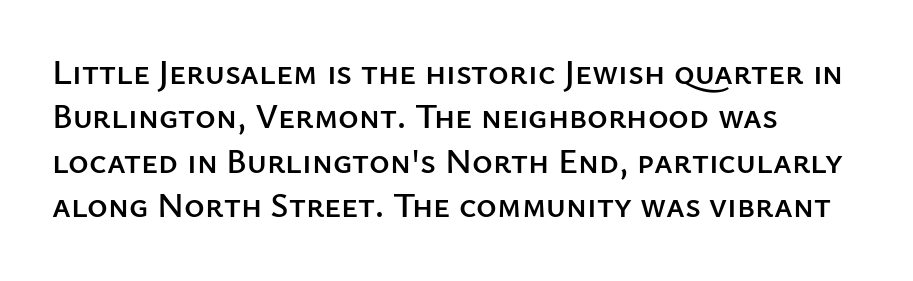
Q: Is the text italic (slanted)? A: No, it is upright.
Q: Is the typeface a serif or a sans-serif typeface? A: Sans-serif.
Q: Is the text underlined? A: No.
Q: How is the paragraph aligned? A: Left-aligned.
Q: Is the spacing between letters normal or unusually wide? A: Normal.
Q: Is the spacing between lines tight, normal or loose? A: Normal.
Q: Width (condensed, normal, or wide)? A: Normal.
Q: Stroke contrast? A: Low.
Q: x-height? A: Medium.
Q: Monospaced? A: No.
